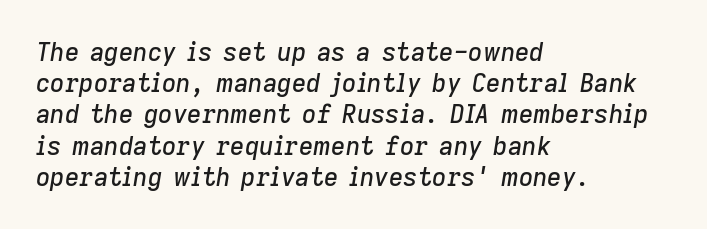
Q: Is the text italic (slanted)? A: Yes, it leans right by about 9 degrees.
Q: Is the text underlined? A: No.
Q: How is the paragraph aligned? A: Left-aligned.
Q: Is the spacing between letters normal or unusually wide? A: Normal.
Q: Is the spacing between lines tight, normal or loose? A: Normal.
